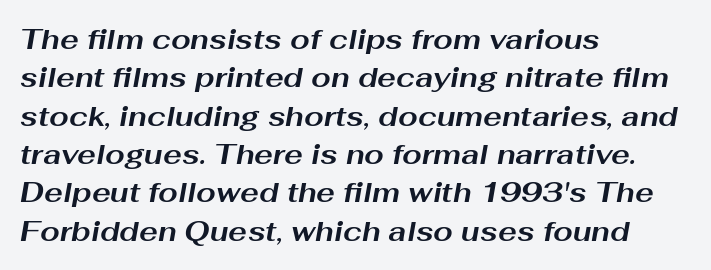
This sample has the flowing, uneven cadence of proportional lettering. The specimen omits any rule beneath the text block's lines. These lines are set flush left with a ragged right edge. These words are printed bold, with thick strokes throughout. Glyph-to-glyph distance matches everyday printed text. This block has exactly the height ordinary leading produces.
